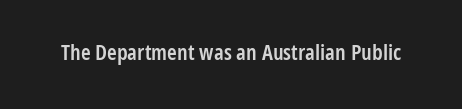
{"italic": "no", "bold": "semi", "underline": "no", "letter_spacing": "normal", "letter_spacing_em": 0.0, "glyph_px": 22}
